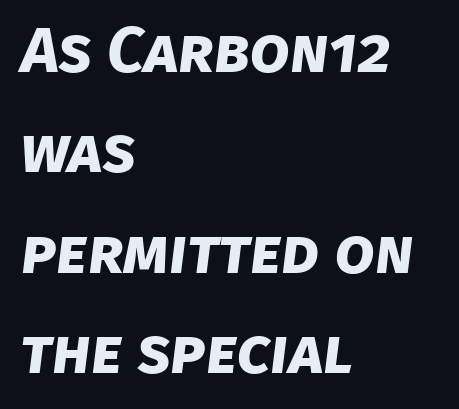
Q: Is the text bold? A: Yes.
Q: Is the typeface a serif or a sans-serif typeface? A: Sans-serif.
Q: Is the text underlined? A: No.
Q: How is the paragraph aligned? A: Left-aligned.
Q: Is the spacing between letters normal or unusually wide? A: Normal.
Q: Is the spacing between lines tight, normal or loose? A: Normal.
Q: Width (condensed, normal, or wide)? A: Normal.
Q: Stroke contrast? A: Low.
Q: x-height? A: Large.
Q: Monospaced? A: No.
